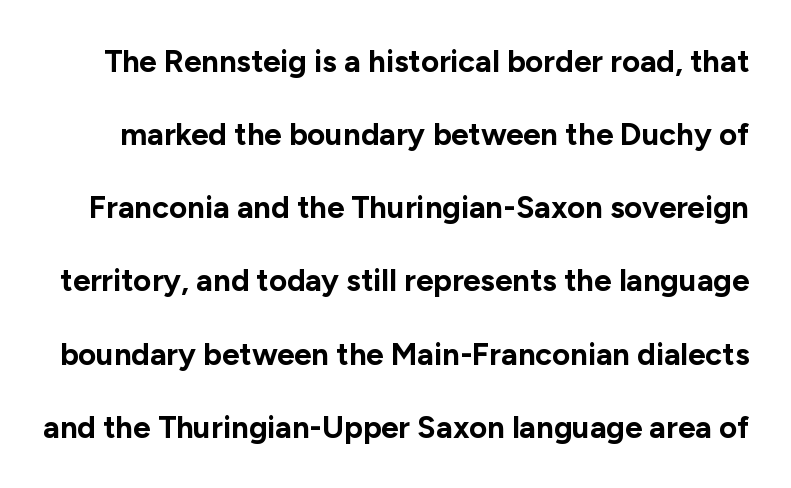
{"serif": "no", "italic": "no", "bold": "yes", "weight": "bold", "width": "normal", "stroke_contrast": "low", "x_height": "medium", "monospaced": "no", "underline": "no", "line_spacing": "loose", "line_spacing_ratio": 2.36, "letter_spacing": "normal", "letter_spacing_em": 0.0, "glyph_px": 31}
